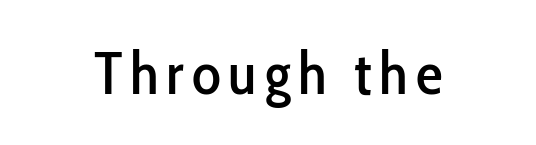
Quick note: not italic, upright. The passage shown is typed in a proportional face where columns would drift. The space directly below the letters is spotless. Unlike a traditional serif, this face leaves its strokes unadorned.
